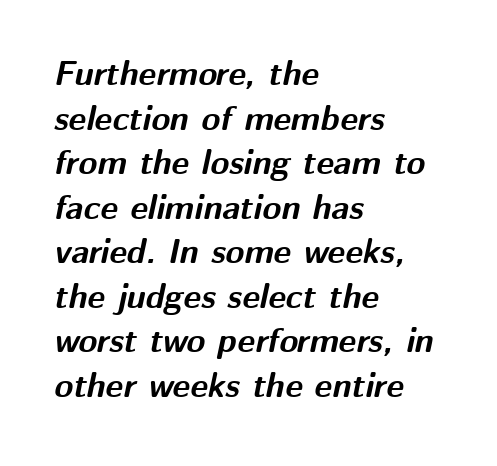
Q: Is the text bold? A: Yes.
Q: Is the text italic (slanted)? A: Yes, it leans right by about 12 degrees.
Q: Is the text underlined? A: No.
Q: How is the paragraph aligned? A: Left-aligned.
Q: Is the spacing between letters normal or unusually wide? A: Normal.
Q: Is the spacing between lines tight, normal or loose? A: Normal.
Q: Width (condensed, normal, or wide)? A: Normal.
Q: Stroke contrast? A: Medium.
Q: x-height? A: Medium.
Q: Monospaced? A: No.
